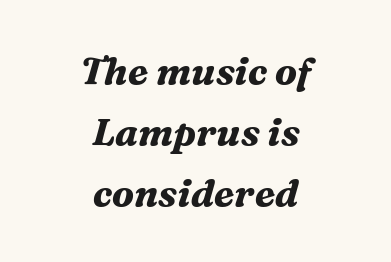
Look at the stroke-to-counter ratio: heavy, a bold. The gap between lines stays unmarked. These lines are centered, leaving both edges ragged. Yep, those are serifs on the letters. Do the characters align in a grid? No, the font is proportional.
